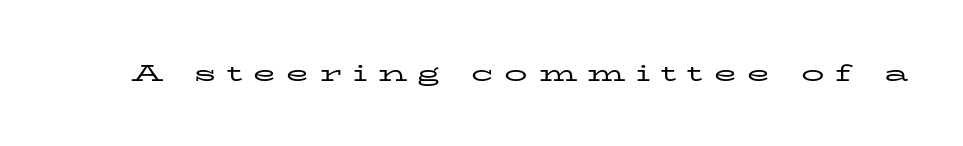
The image shows 23 px text type, upright; set unusually wide letter spacing (+0.46 em), not underlined.
